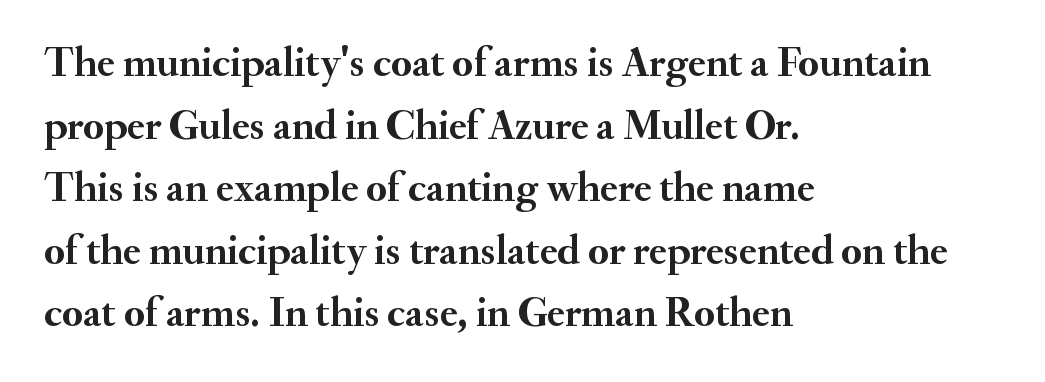
Q: Is the text bold? A: Yes.
Q: Is the text italic (slanted)? A: No, it is upright.
Q: Is the typeface a serif or a sans-serif typeface? A: Serif.
Q: Is the text underlined? A: No.
Q: How is the paragraph aligned? A: Left-aligned.
Q: Is the spacing between letters normal or unusually wide? A: Normal.
Q: Is the spacing between lines tight, normal or loose? A: Normal.
Q: Width (condensed, normal, or wide)? A: Normal.
Q: Stroke contrast? A: Medium.
Q: x-height? A: Small.
Q: Monospaced? A: No.
